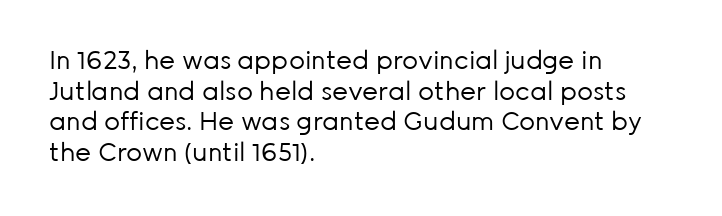
{"italic": "no", "bold": "no", "underline": "no", "align": "left", "line_spacing_ratio": 1.23, "letter_spacing": "normal", "letter_spacing_em": 0.0, "glyph_px": 25}
